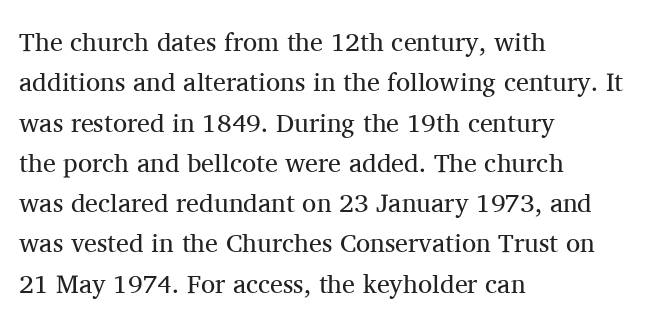
Q: Is the text bold? A: No.
Q: Is the text italic (slanted)? A: No, it is upright.
Q: Is the text underlined? A: No.
Q: How is the paragraph aligned? A: Left-aligned.
Q: Is the spacing between letters normal or unusually wide? A: Normal.
Q: Is the spacing between lines tight, normal or loose? A: Normal.
